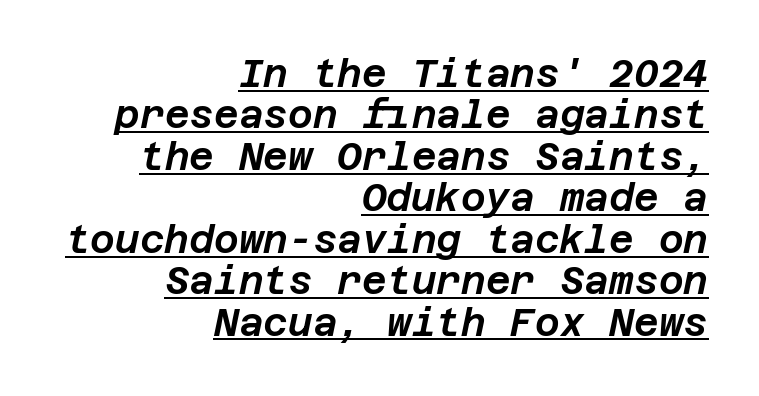
The image shows 38 px text type, italic (leaning right); set right-aligned, tight line spacing (1.09x), normal letter spacing, underlined; low stroke contrast and a large x-height.
